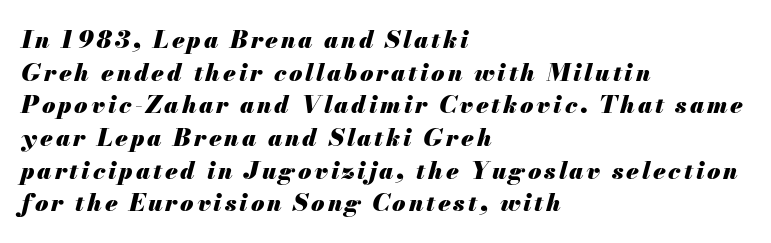
The typography opts for an oblique posture over an upright one. Just letters on the line, the space beneath them empty. The passage shown is emphatically bold. In CSS terms this would be text-align: left.
